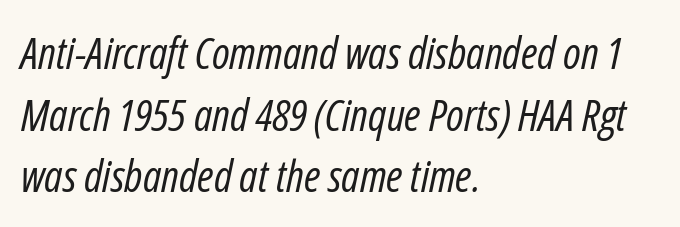
Weight: in the light-to-regular range. The passage shown is not underscored anywhere. The text block is weighted toward the left margin, trailing off unevenly rightward. The text carries the slant typical of an italic or oblique font.
